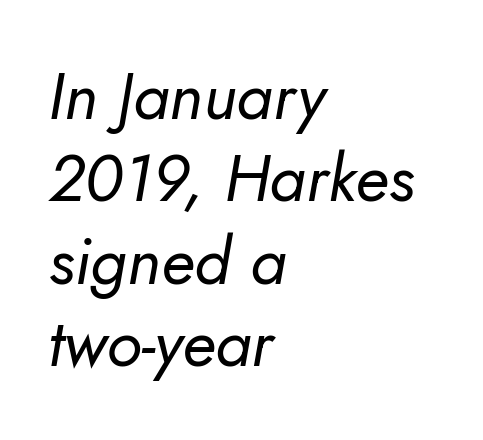
Q: Is the text bold? A: No.
Q: Is the text italic (slanted)? A: Yes, it leans right by about 5 degrees.
Q: Is the text underlined? A: No.
Q: How is the paragraph aligned? A: Left-aligned.
Q: Is the spacing between letters normal or unusually wide? A: Normal.
Q: Is the spacing between lines tight, normal or loose? A: Normal.
Q: Width (condensed, normal, or wide)? A: Normal.
Q: Stroke contrast? A: Low.
Q: x-height? A: Small.
Q: Monospaced? A: No.
